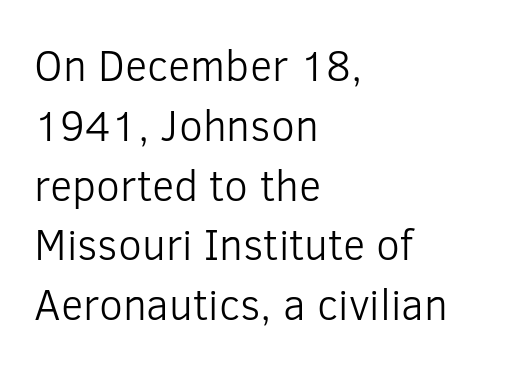
Heft: none added — not bold. The face used here is rendered with its standard letterfit. Observe the absence of serifs on each vertical stroke in this sample. The area under the type is left untouched. Here the designer chose a conventional face with non-uniform glyph widths.
